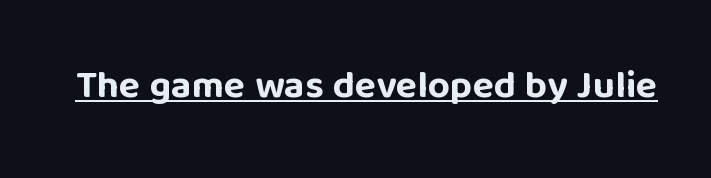
{"serif": "no", "italic": "no", "bold": "yes", "weight": "bold", "width": "normal", "stroke_contrast": "low", "x_height": "large", "monospaced": "no", "underline": "yes", "letter_spacing": "normal", "letter_spacing_em": 0.0, "glyph_px": 39}
